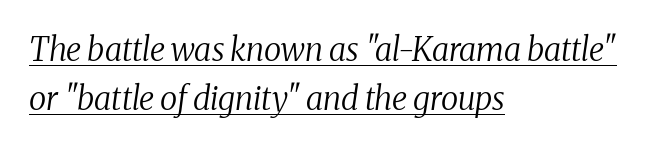
The image shows 32 px regular-weight serif type, italic (leaning right); set left-aligned, normal line spacing (1.54x), normal letter spacing, underlined; medium stroke contrast and a medium x-height.
